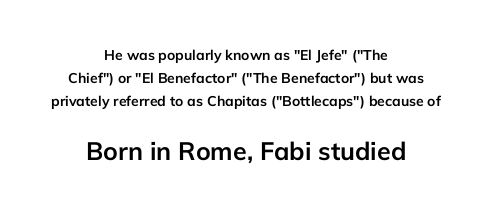
{"italic": "no", "bold": "yes", "underline": "no", "align": "center", "line_spacing": "normal", "line_spacing_ratio": 1.65, "letter_spacing": "normal", "letter_spacing_em": 0.0, "larger_block": "second", "size_ratio": 1.79, "glyph_px": 25}
